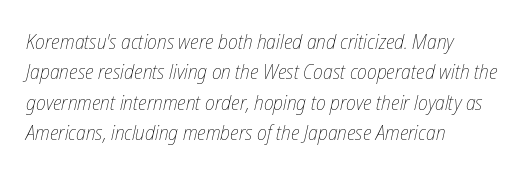
The image shows 21 px text type, italic (leaning right); set left-aligned, normal line spacing (1.45x), normal letter spacing, not underlined.
